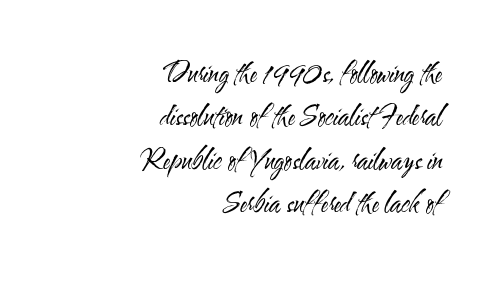
The image shows 27 px text type; set right-aligned, normal line spacing (1.61x), normal letter spacing, not underlined.
